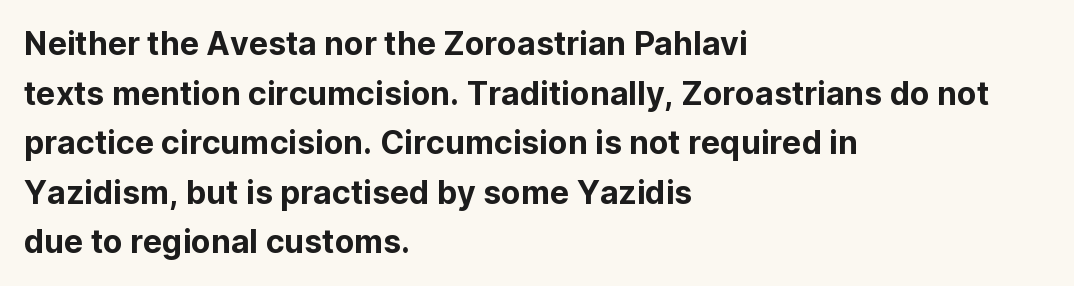
{"serif": "no", "italic": "no", "width": "normal", "stroke_contrast": "low", "x_height": "medium", "monospaced": "no", "underline": "no", "align": "left", "line_spacing": "normal", "line_spacing_ratio": 1.55, "letter_spacing": "normal", "letter_spacing_em": 0.0, "glyph_px": 32}
